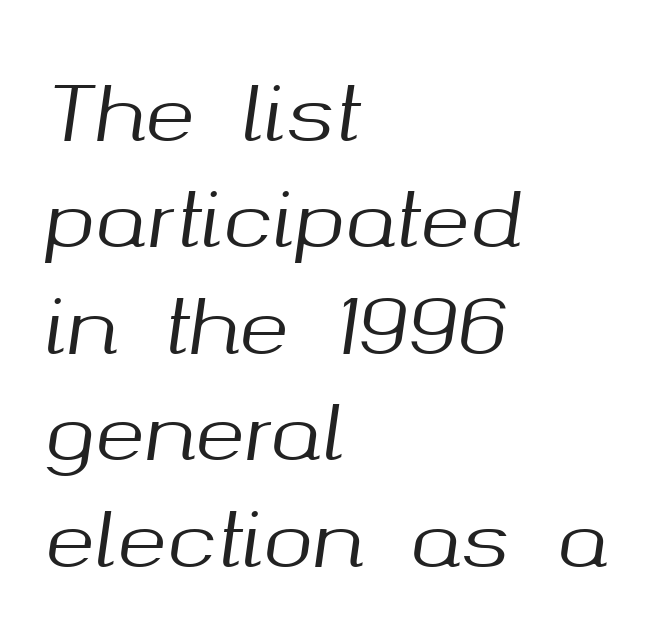
The image shows 75 px text type, italic (leaning right); set left-aligned, normal line spacing (1.42x), normal letter spacing, not underlined; medium stroke contrast and a medium x-height.
